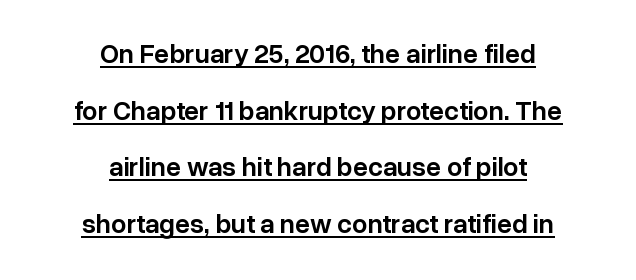
Q: Is the text bold? A: Semi-bold.
Q: Is the text italic (slanted)? A: No, it is upright.
Q: Is the text underlined? A: Yes.
Q: How is the paragraph aligned? A: Centered.
Q: Is the spacing between letters normal or unusually wide? A: Normal.
Q: Is the spacing between lines tight, normal or loose? A: Loose.
